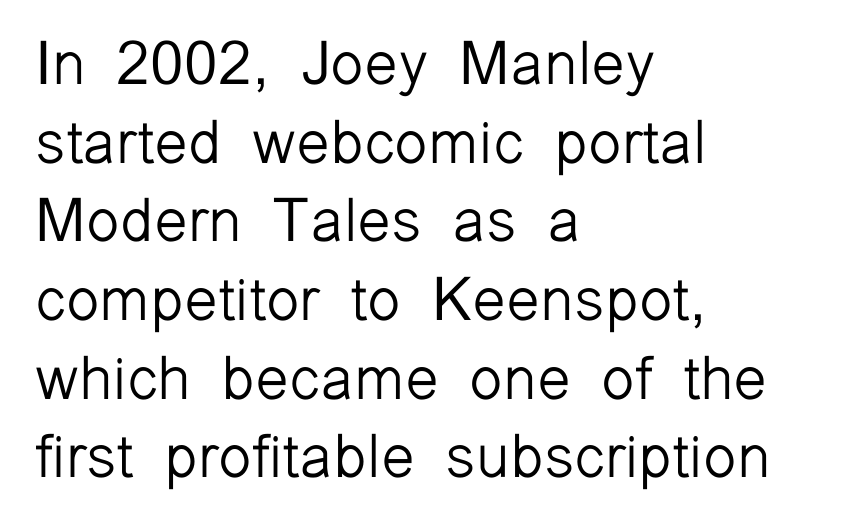
The image shows 61 px light sans-serif type, upright; set left-aligned, normal line spacing (1.29x), normal letter spacing, not underlined; low stroke contrast and a medium x-height.
